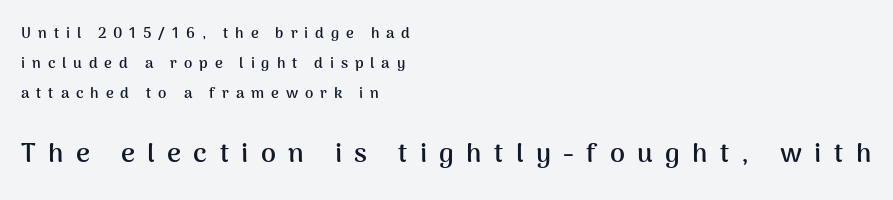
The image shows 27 px bold type, upright; set left-aligned, loose line spacing (2.01x), unusually wide letter spacing (+0.46 em), not underlined; the second (bottom) block is 1.8x larger.
